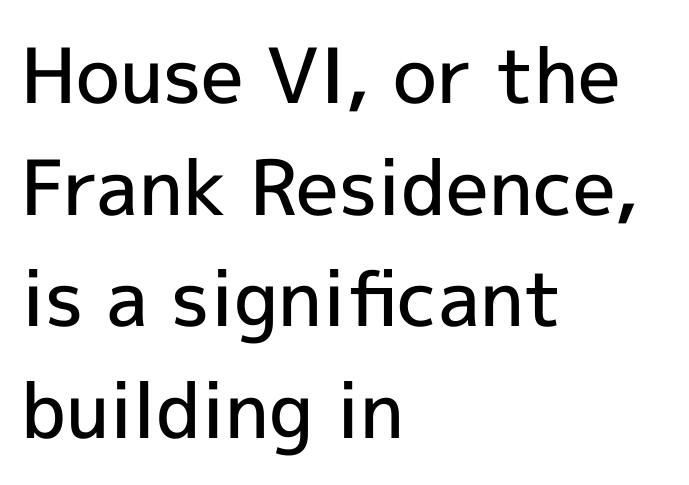
{"serif": "no", "italic": "no", "bold": "semi", "weight": "semibold", "width": "normal", "x_height": "medium", "monospaced": "no", "underline": "no", "align": "left", "line_spacing": "normal", "line_spacing_ratio": 1.47, "letter_spacing": "normal", "letter_spacing_em": 0.0, "glyph_px": 76}
